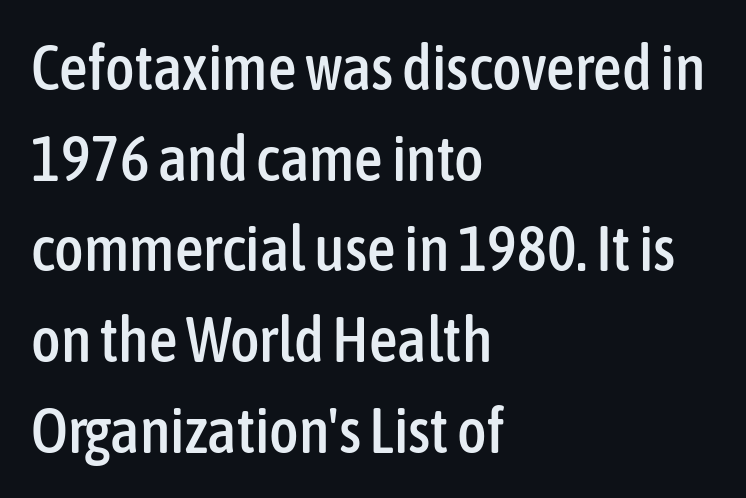
The image shows 63 px condensed sans-serif type, upright; set left-aligned, normal line spacing (1.44x), normal letter spacing, not underlined; low stroke contrast and a medium x-height.
